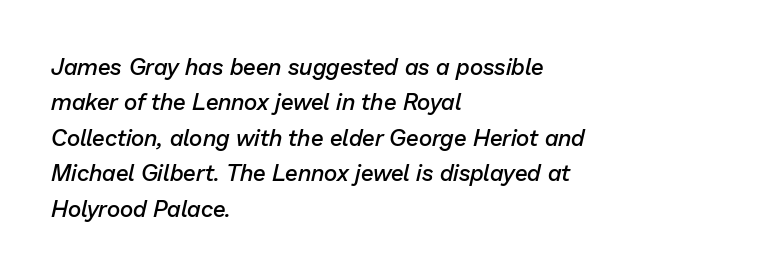
{"italic": "yes", "lean": "right", "slant_degrees": 13, "bold": "semi", "underline": "no", "align": "left", "line_spacing": "normal", "line_spacing_ratio": 1.54, "letter_spacing": "normal", "letter_spacing_em": 0.0, "glyph_px": 23}
